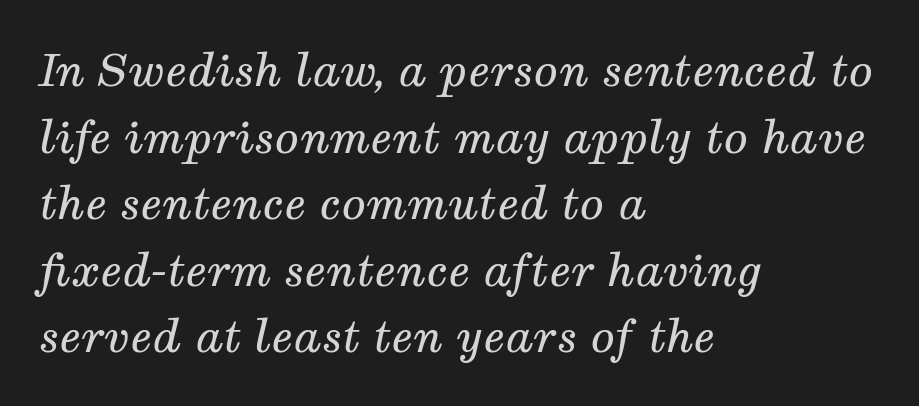
Little horizontal feet cap the strokes, marking this as serif type. Is the type heavy? It reads as light-to-regular instead. Character widths vary here, with narrow letters taking less room than wide ones. Regarding leading, the lines here are spaced in the standard way. Quick note: underline off. Does the lettering tilt? It does — this is italic.
